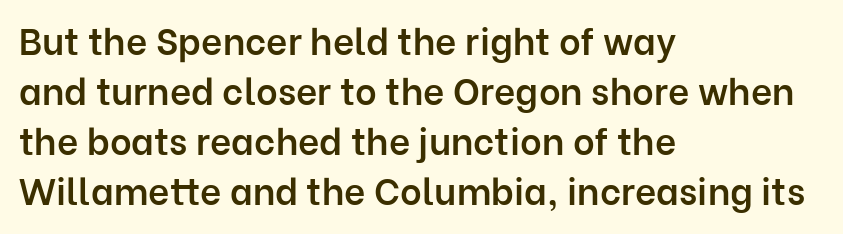
Q: Is the text bold? A: Semi-bold.
Q: Is the text italic (slanted)? A: No, it is upright.
Q: Is the typeface a serif or a sans-serif typeface? A: Sans-serif.
Q: Is the text underlined? A: No.
Q: How is the paragraph aligned? A: Left-aligned.
Q: Is the spacing between letters normal or unusually wide? A: Normal.
Q: Is the spacing between lines tight, normal or loose? A: Normal.
Q: Width (condensed, normal, or wide)? A: Normal.
Q: Stroke contrast? A: Low.
Q: x-height? A: Medium.
Q: Monospaced? A: No.
